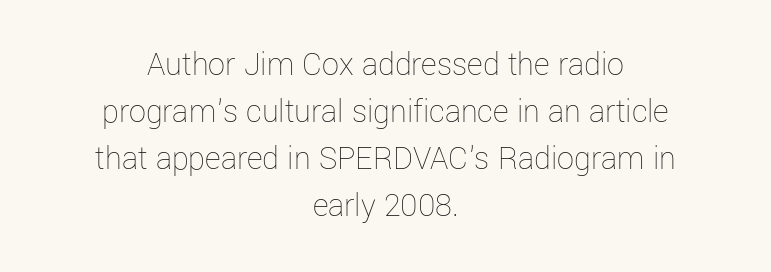
The image shows 34 px thin type, upright; set centered, normal line spacing (1.38x), normal letter spacing, not underlined; low stroke contrast and a medium x-height.
